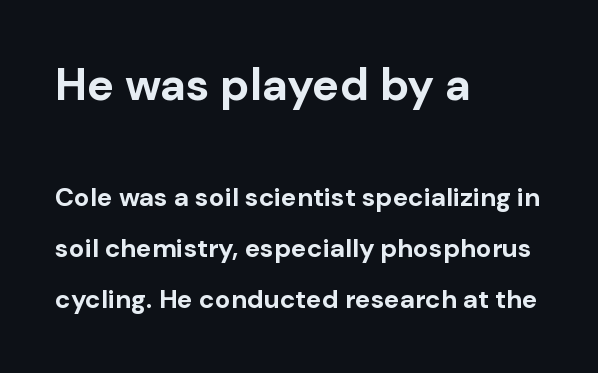
The image shows 45 px bold sans-serif type, upright; set left-aligned, loose line spacing (1.97x), normal letter spacing, not underlined; the first (top) block is 1.73x larger; low stroke contrast and a medium x-height.
